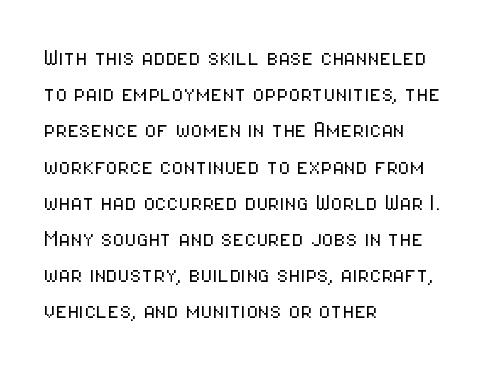
The strokes carry an ordinary text weight at most. Teacher's note: observe the even left margin — that is flush-left alignment. The lines sit at an ordinary, default distance from one another. Does extra space separate the letters? No, they use regular spacing. Posture: vertical. The specimen omits any rule beneath the text block's lines.
